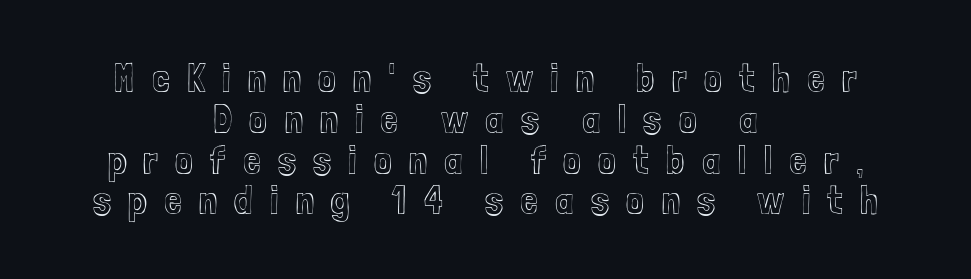
{"italic": "no", "width": "condensed", "x_height": "medium", "monospaced": "no", "underline": "no", "align": "center", "line_spacing": "tight", "line_spacing_ratio": 1.02, "letter_spacing": "wide", "letter_spacing_em": 0.43, "glyph_px": 40}
